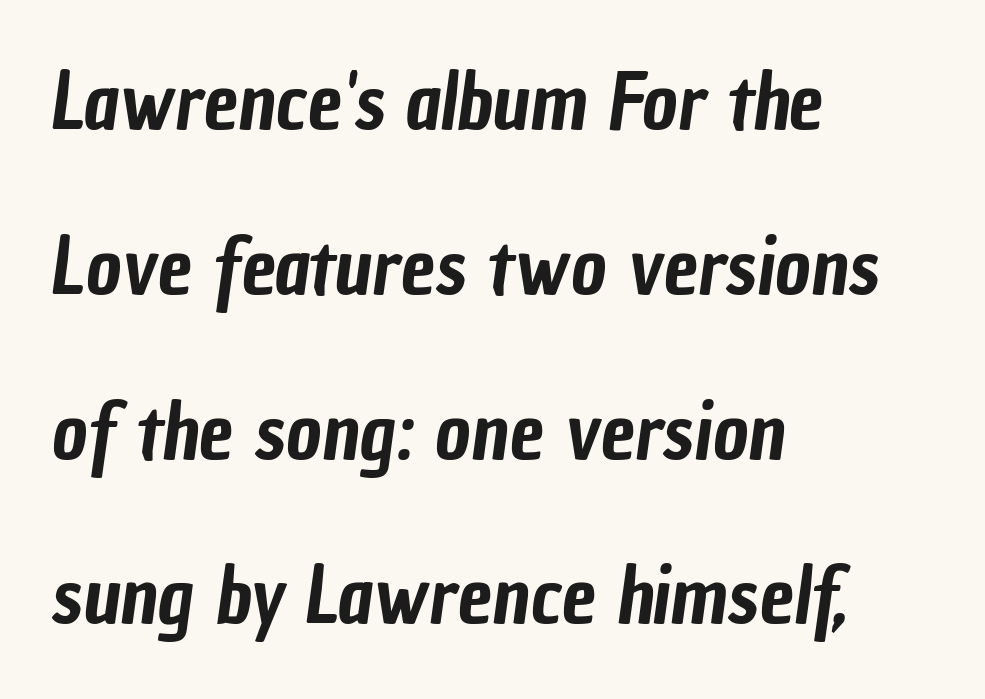
Q: Is the typeface a serif or a sans-serif typeface? A: Sans-serif.
Q: Is the text underlined? A: No.
Q: How is the paragraph aligned? A: Left-aligned.
Q: Is the spacing between letters normal or unusually wide? A: Normal.
Q: Is the spacing between lines tight, normal or loose? A: Loose.
Q: Width (condensed, normal, or wide)? A: Condensed.
Q: Stroke contrast? A: Low.
Q: x-height? A: Medium.
Q: Monospaced? A: No.
